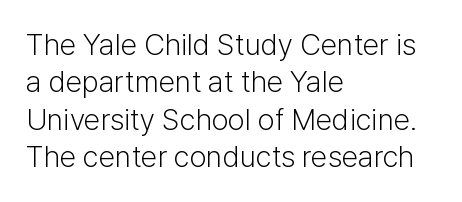
No extra tracking has been applied to these lines. The rendering uses a moderate line-height, typical for paragraphs. The space directly below the letters is spotless. Looks like regular typesetting: each glyph gets only the width it needs.
